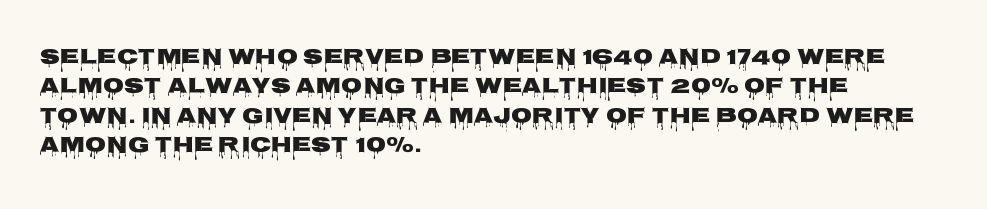
The image shows 22 px bold type, upright; set left-aligned, normal line spacing (1.34x), normal letter spacing, not underlined.
